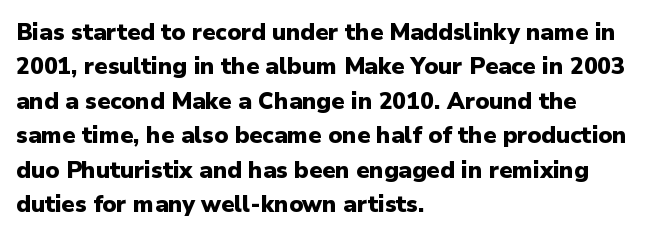
Q: Is the text bold? A: Yes.
Q: Is the text italic (slanted)? A: No, it is upright.
Q: Is the text underlined? A: No.
Q: How is the paragraph aligned? A: Left-aligned.
Q: Is the spacing between letters normal or unusually wide? A: Normal.
Q: Is the spacing between lines tight, normal or loose? A: Normal.
